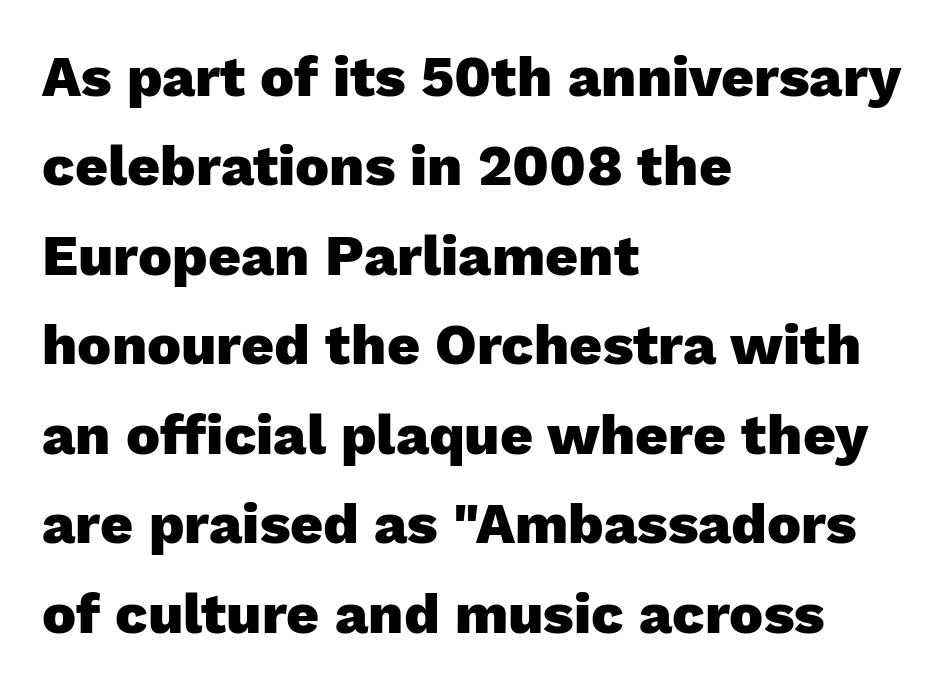
Italic? Not at all — the glyphs are vertical. Students, this is bold: see how much ink each stroke carries. Letterform terminals end flat and unadorned throughout the passage. How are the letters spaced? Ordinarily, with no added tracking.
